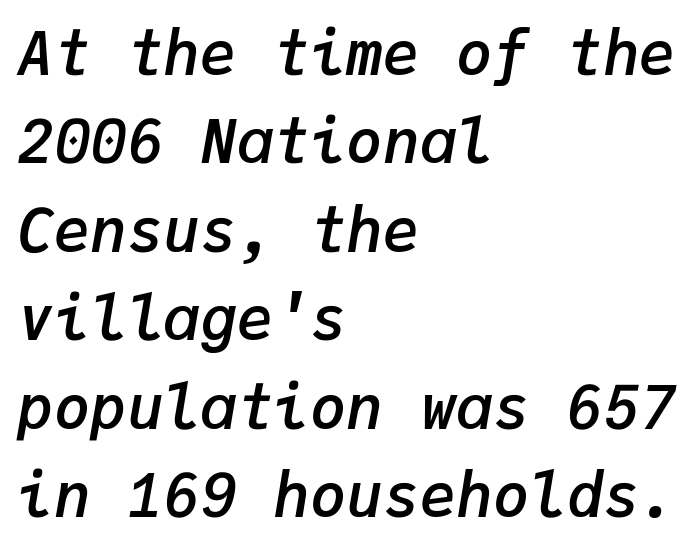
The passage shown has conventional tracking throughout. Each line starts at the same left margin while the right side varies. Summary of vertical rhythm: regular, with standard interline spacing. The zone under the glyphs is completely vacant. These words are printed semibold, heavier than regular yet not bold. The letters march in equal steps, a hallmark of fixed-pitch type.
